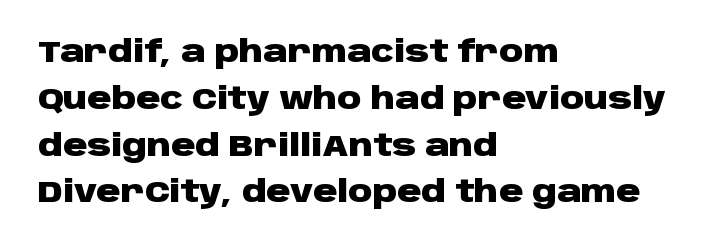
The rendering anchors every line to the left-hand side. The space beneath each line is pristine and unruled. The horizontal fit of the characters is conventional and even. Proportional: the letters do not fall into vertical columns. The face used here has the dense, thick strokes of a bold.
